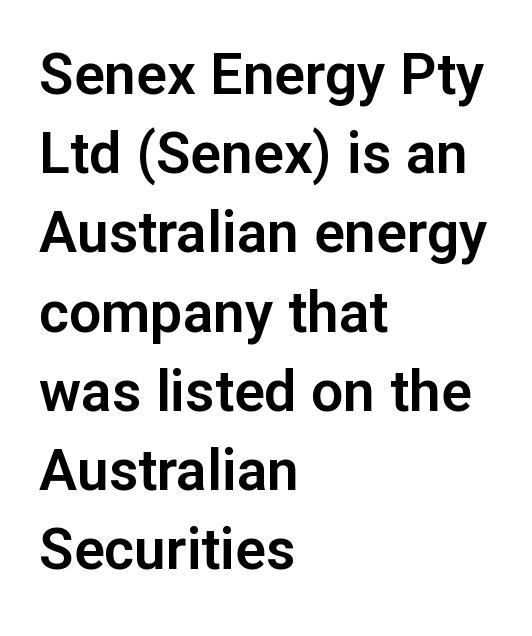
The lines in this sample share a left origin and differ only in where they stop. The designer left line spacing at the default. Decoration check: the copy has no underline. The typography opts for an upright posture over an oblique one.
